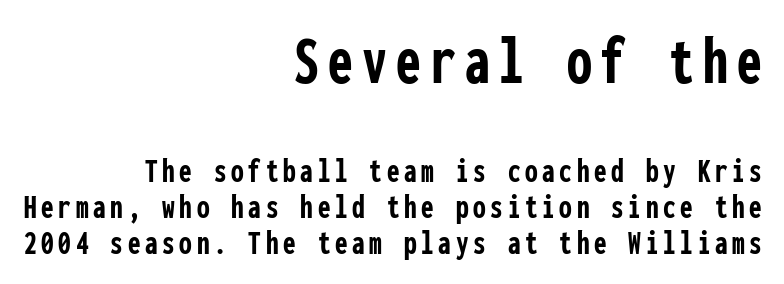
The image shows 71 px semibold, condensed sans-serif type, upright, monospaced; set right-aligned, tight line spacing (1.01x), not underlined; the first (top) block is 1.97x larger; low stroke contrast and a medium x-height.
